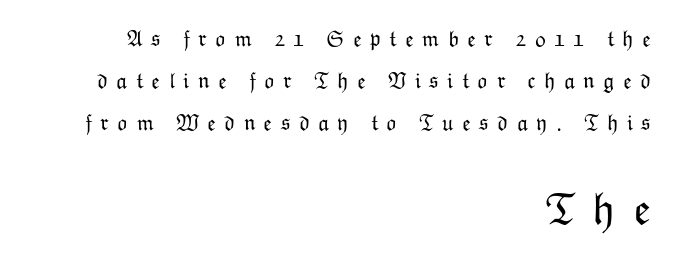
{"italic": "no", "bold": "no", "weight": "light", "width": "normal", "stroke_contrast": "low", "x_height": "medium", "monospaced": "no", "underline": "no", "align": "right", "line_spacing": "loose", "line_spacing_ratio": 1.9, "letter_spacing": "wide", "letter_spacing_em": 0.38, "larger_block": "second", "size_ratio": 2.05, "glyph_px": 45}
